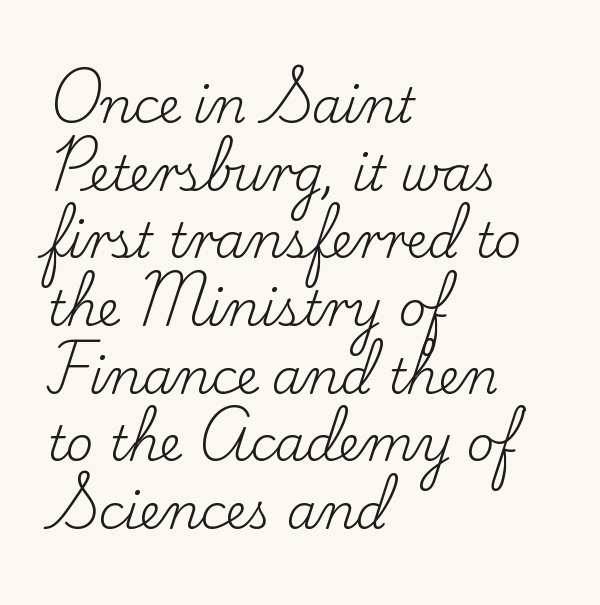
{"serif": "yes", "bold": "no", "weight": "regular", "width": "normal", "stroke_contrast": "low", "x_height": "small", "monospaced": "no", "underline": "no", "align": "left", "line_spacing": "normal", "line_spacing_ratio": 1.41, "letter_spacing": "normal", "letter_spacing_em": 0.0, "glyph_px": 48}
